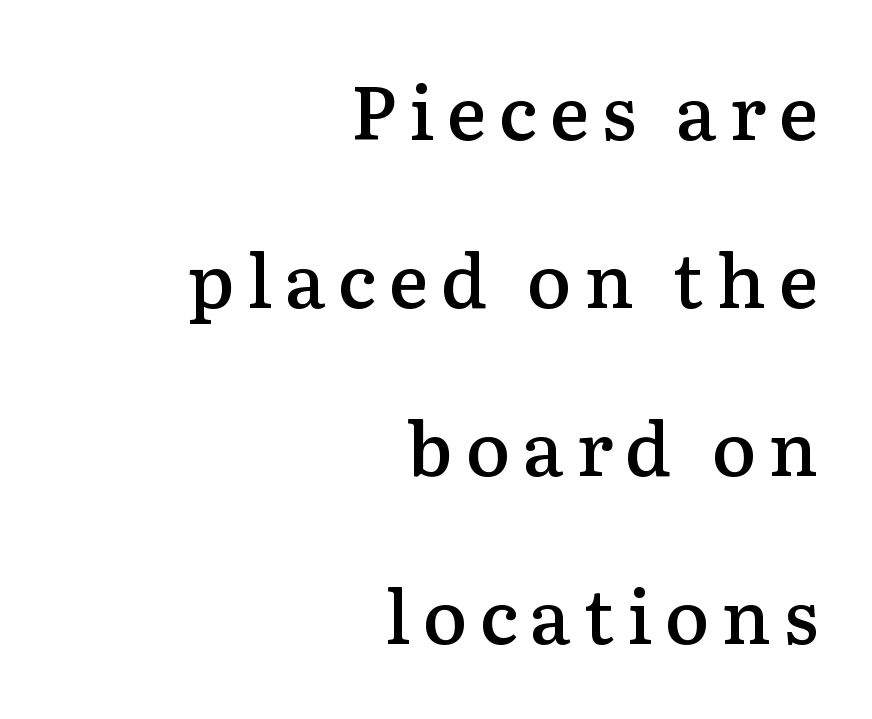
Q: Is the text bold? A: Semi-bold.
Q: Is the text italic (slanted)? A: No, it is upright.
Q: Is the typeface a serif or a sans-serif typeface? A: Serif.
Q: Is the text underlined? A: No.
Q: How is the paragraph aligned? A: Right-aligned.
Q: Is the spacing between lines tight, normal or loose? A: Loose.
Q: Width (condensed, normal, or wide)? A: Normal.
Q: Stroke contrast? A: Medium.
Q: x-height? A: Medium.
Q: Monospaced? A: No.
